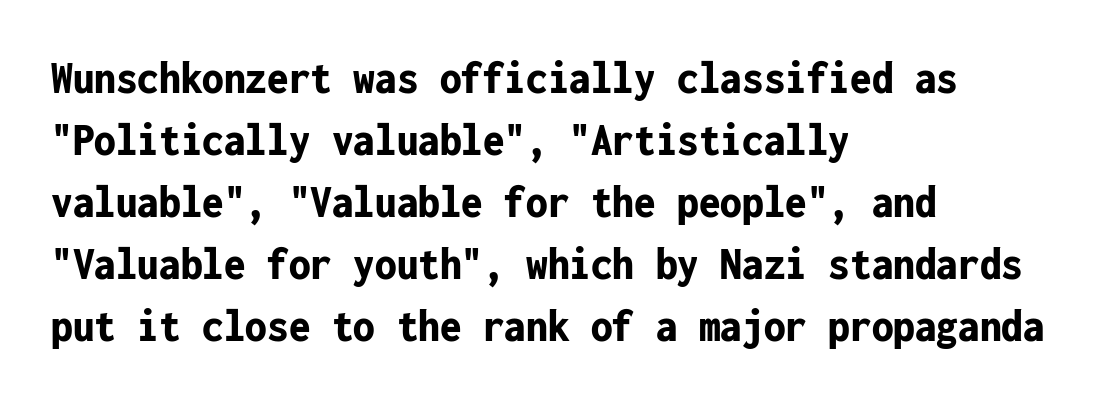
The image shows 48 px bold, condensed sans-serif type, upright, monospaced; set left-aligned, normal line spacing (1.29x), normal letter spacing, not underlined; low stroke contrast and a medium x-height.
